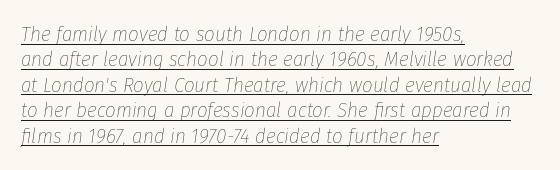
Q: Is the text bold? A: No.
Q: Is the text italic (slanted)? A: Yes, it leans right by about 8 degrees.
Q: Is the text underlined? A: Yes.
Q: How is the paragraph aligned? A: Left-aligned.
Q: Is the spacing between letters normal or unusually wide? A: Normal.
